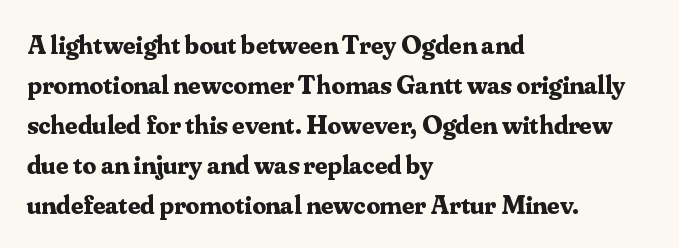
{"italic": "no", "bold": "yes", "underline": "no", "align": "left", "line_spacing": "normal", "line_spacing_ratio": 1.48, "letter_spacing": "normal", "letter_spacing_em": 0.0, "glyph_px": 27}
